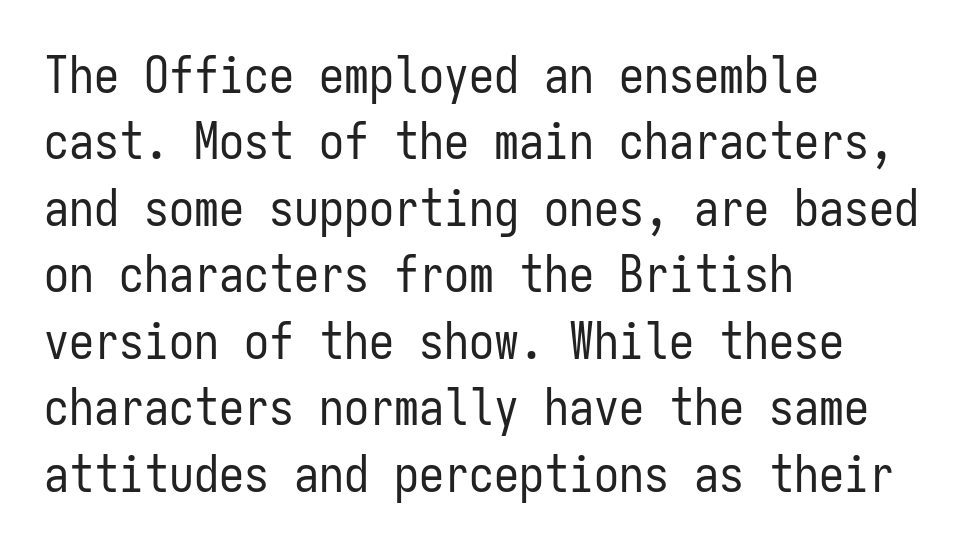
The image shows 50 px regular-weight, condensed sans-serif type, upright, monospaced; set left-aligned, normal line spacing (1.33x), normal letter spacing, not underlined; low stroke contrast and a medium x-height.
